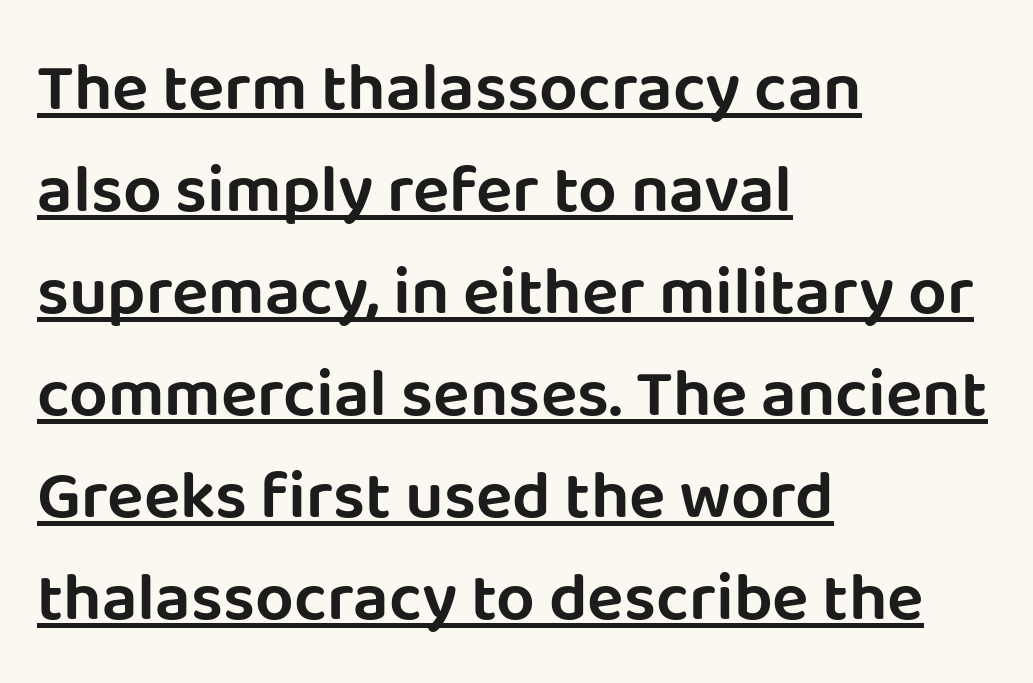
{"serif": "no", "italic": "no", "width": "normal", "stroke_contrast": "low", "x_height": "large", "monospaced": "no", "underline": "yes", "align": "left", "line_spacing": "normal", "line_spacing_ratio": 1.5, "letter_spacing": "normal", "letter_spacing_em": 0.0, "glyph_px": 68}
